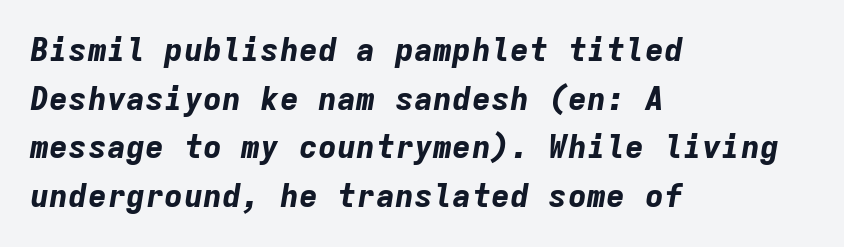
The vertical gap from one line to the next is medium. The glyphs look as if they've been sheared to an angle. Words float on clear page, feet unadorned. Typesetter's note: full bold, strokes at maximum text heaviness.
